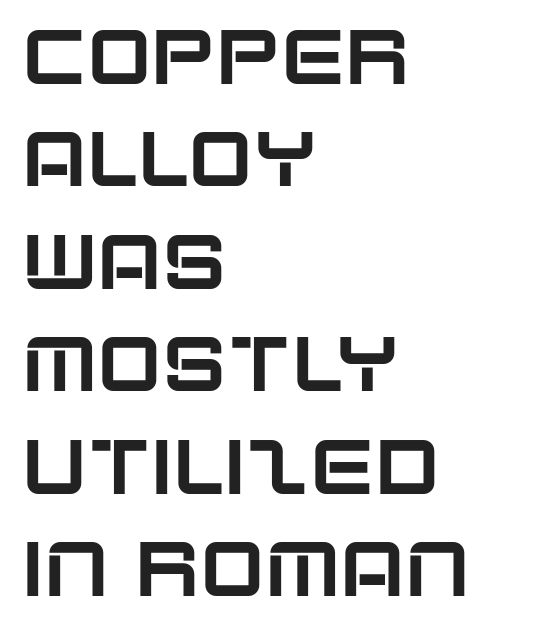
Is this a fixed-width face? No — the glyphs have proportional, varying widths. Note: no serifs on the glyphs. The lettering holds an erect, upright posture throughout. The paragraph shown leans on its left margin. In terms of letterspacing, this is plain default setting. A normal amount of white space separates one row of letters from the next.
